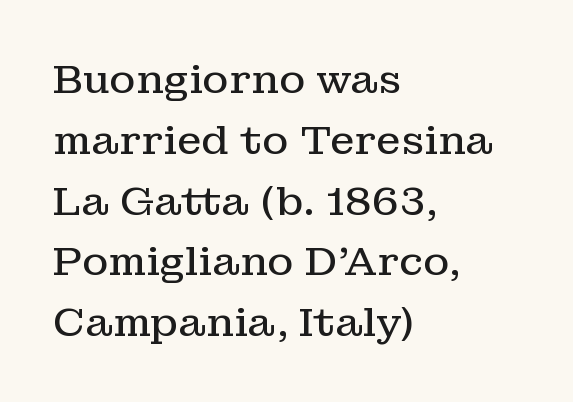
Q: Is the text bold? A: No.
Q: Is the text italic (slanted)? A: No, it is upright.
Q: Is the typeface a serif or a sans-serif typeface? A: Serif.
Q: Is the text underlined? A: No.
Q: How is the paragraph aligned? A: Left-aligned.
Q: Is the spacing between letters normal or unusually wide? A: Normal.
Q: Is the spacing between lines tight, normal or loose? A: Normal.
Q: Width (condensed, normal, or wide)? A: Normal.
Q: Stroke contrast? A: Low.
Q: x-height? A: Medium.
Q: Monospaced? A: No.
